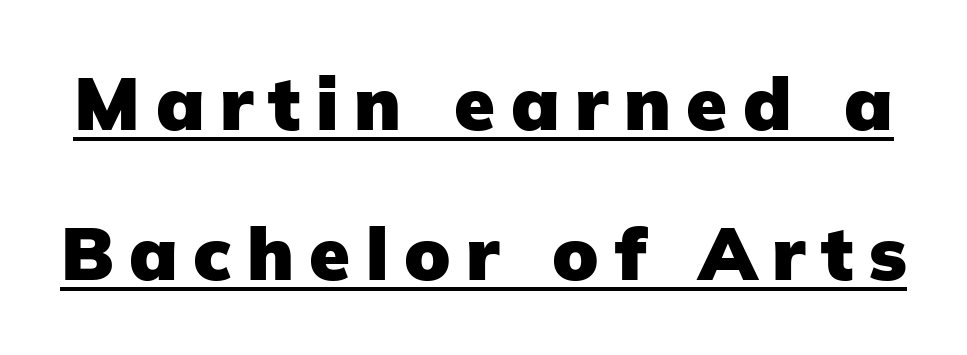
Q: Is the text bold? A: Yes.
Q: Is the text italic (slanted)? A: No, it is upright.
Q: Is the typeface a serif or a sans-serif typeface? A: Sans-serif.
Q: Is the text underlined? A: Yes.
Q: Is the spacing between letters normal or unusually wide? A: Unusually wide.
Q: Is the spacing between lines tight, normal or loose? A: Loose.
Q: Width (condensed, normal, or wide)? A: Normal.
Q: Stroke contrast? A: Low.
Q: x-height? A: Medium.
Q: Monospaced? A: No.
